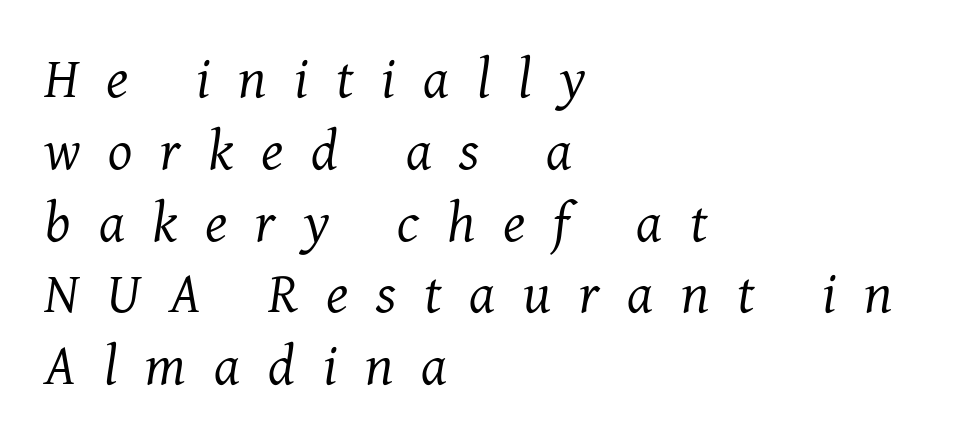
Plain, unruled lines of type. Unbolded letterforms with no extra heft. You could only call the tracking loose — the letters float apart. Vertically, the passage feels balanced, rows spaced as you'd expect.
